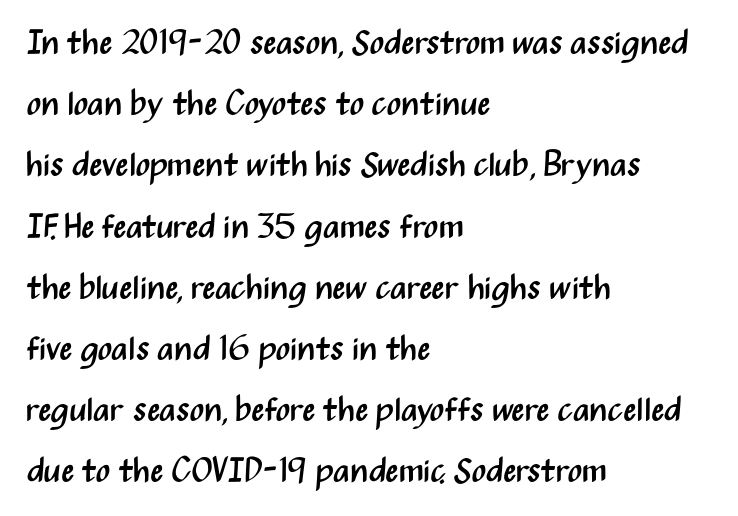
Q: Is the text bold? A: No.
Q: Is the text italic (slanted)? A: No, it is upright.
Q: Is the typeface a serif or a sans-serif typeface? A: Sans-serif.
Q: Is the text underlined? A: No.
Q: How is the paragraph aligned? A: Left-aligned.
Q: Is the spacing between letters normal or unusually wide? A: Normal.
Q: Width (condensed, normal, or wide)? A: Condensed.
Q: Stroke contrast? A: Medium.
Q: x-height? A: Medium.
Q: Monospaced? A: No.
